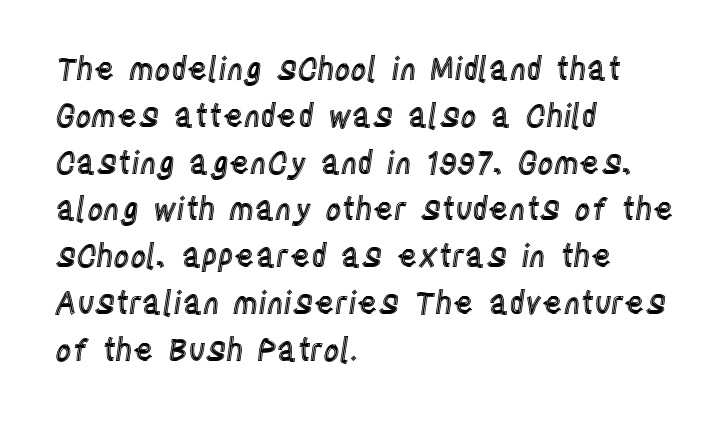
The image shows 31 px condensed type; set left-aligned, normal line spacing (1.51x), normal letter spacing, not underlined; a large x-height.
